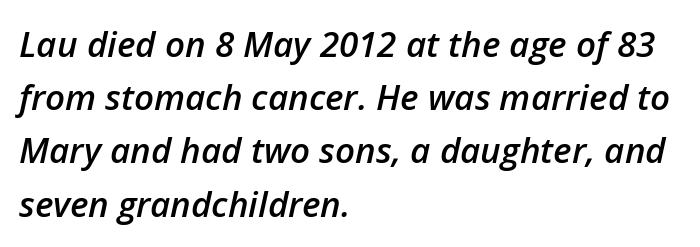
In CSS terms this would be text-align: left. Spacing between characters is what you'd get straight out of the box. The glyphs are unaccompanied by any horizontal stroke below them. Its strokes are somewhat broadened, the hallmark of semibold type. Style check: oblique.
